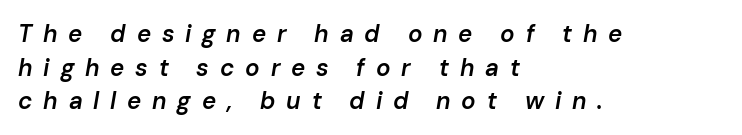
Q: Is the text bold? A: Semi-bold.
Q: Is the text italic (slanted)? A: Yes, it leans right by about 10 degrees.
Q: Is the text underlined? A: No.
Q: How is the paragraph aligned? A: Left-aligned.
Q: Is the spacing between letters normal or unusually wide? A: Unusually wide.
Q: Is the spacing between lines tight, normal or loose? A: Normal.
